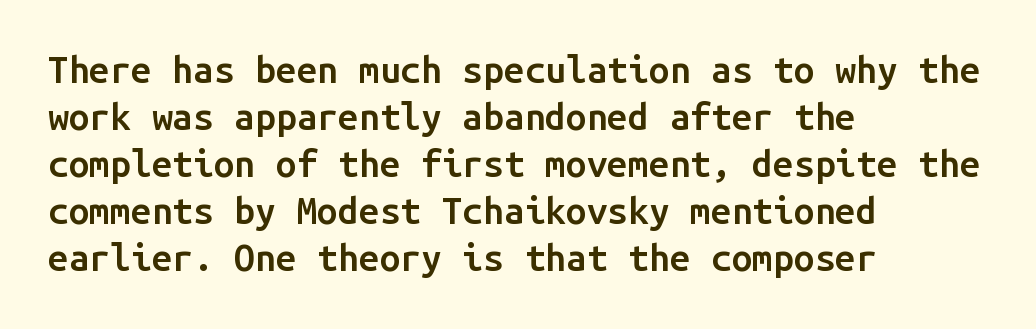
The image shows 37 px semibold sans-serif type, upright, monospaced; set left-aligned, normal line spacing (1.27x), normal letter spacing, not underlined; low stroke contrast and a medium x-height.
